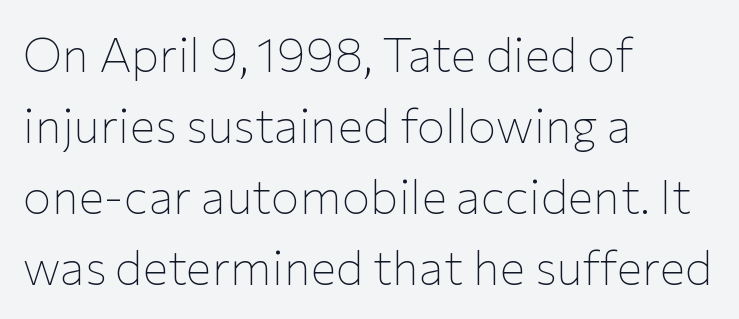
Q: Is the text bold? A: No.
Q: Is the text italic (slanted)? A: No, it is upright.
Q: Is the typeface a serif or a sans-serif typeface? A: Sans-serif.
Q: Is the text underlined? A: No.
Q: How is the paragraph aligned? A: Left-aligned.
Q: Is the spacing between letters normal or unusually wide? A: Normal.
Q: Is the spacing between lines tight, normal or loose? A: Normal.
Q: Width (condensed, normal, or wide)? A: Normal.
Q: Stroke contrast? A: Low.
Q: x-height? A: Medium.
Q: Monospaced? A: No.
